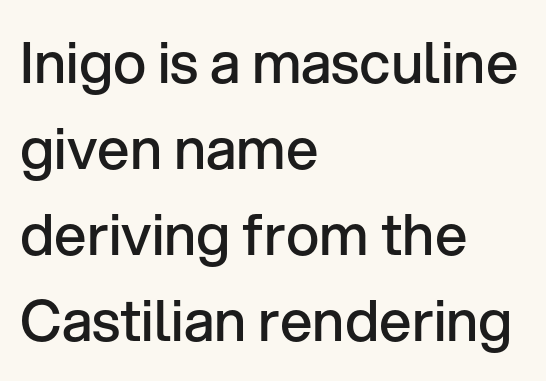
Q: Is the text bold? A: Semi-bold.
Q: Is the text italic (slanted)? A: No, it is upright.
Q: Is the typeface a serif or a sans-serif typeface? A: Sans-serif.
Q: Is the text underlined? A: No.
Q: How is the paragraph aligned? A: Left-aligned.
Q: Is the spacing between letters normal or unusually wide? A: Normal.
Q: Is the spacing between lines tight, normal or loose? A: Normal.
Q: Width (condensed, normal, or wide)? A: Normal.
Q: Stroke contrast? A: Low.
Q: x-height? A: Medium.
Q: Monospaced? A: No.
